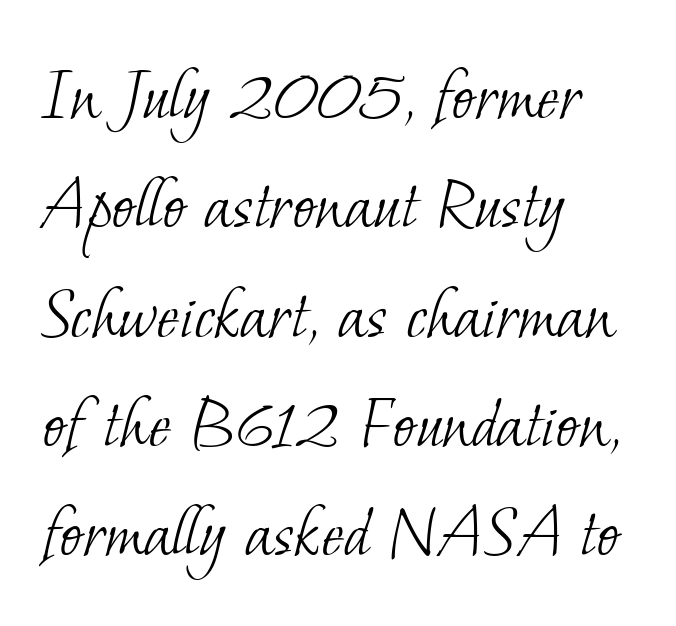
{"serif": "yes", "bold": "no", "weight": "light", "width": "normal", "stroke_contrast": "low", "x_height": "small", "monospaced": "no", "underline": "no", "align": "left", "line_spacing": "normal", "line_spacing_ratio": 1.42, "letter_spacing": "normal", "letter_spacing_em": 0.0, "glyph_px": 77}
